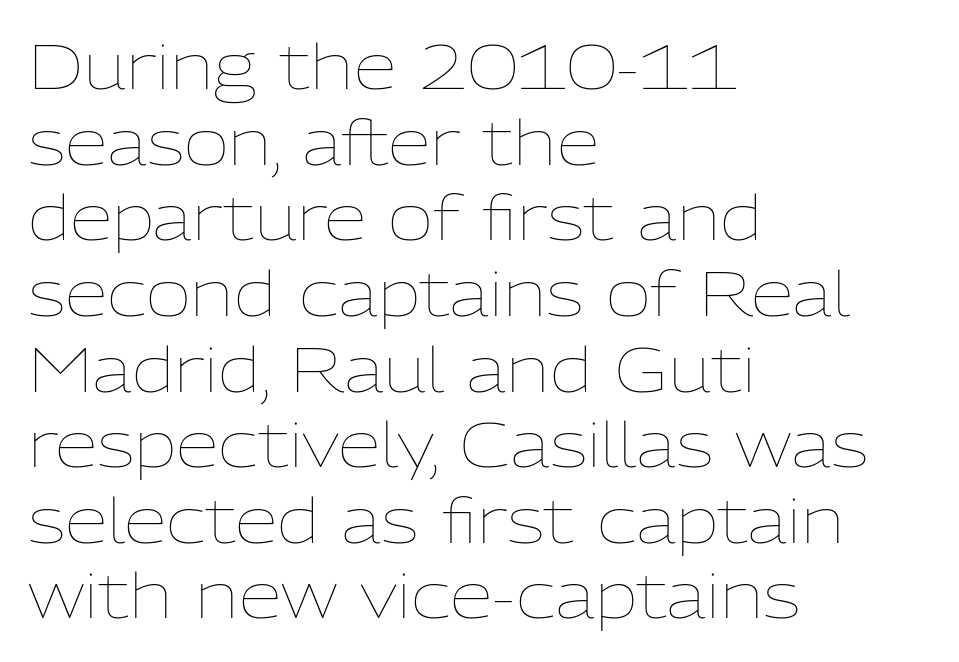
{"italic": "no", "bold": "no", "weight": "thin", "width": "normal", "stroke_contrast": "low", "x_height": "medium", "monospaced": "no", "underline": "no", "align": "left", "line_spacing_ratio": 1.22, "letter_spacing": "normal", "letter_spacing_em": 0.0, "glyph_px": 62}
